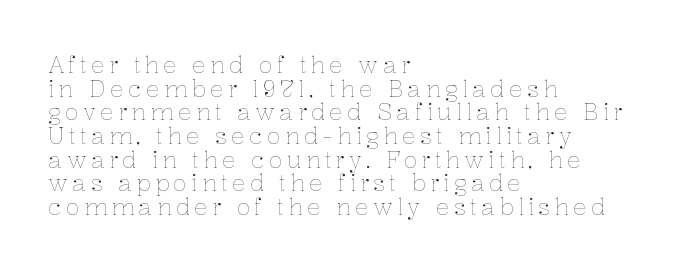
The letters stand upright; this is a roman face. Summary of weight: not heavy and not bold. Regarding leading, the lines here are crowded together. Casual observation: everything's shoved over to the left.
